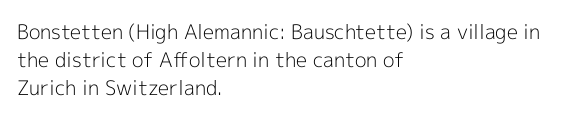
{"italic": "no", "bold": "no", "underline": "no", "align": "left", "line_spacing": "normal", "line_spacing_ratio": 1.39, "letter_spacing": "normal", "letter_spacing_em": 0.0, "glyph_px": 20}
